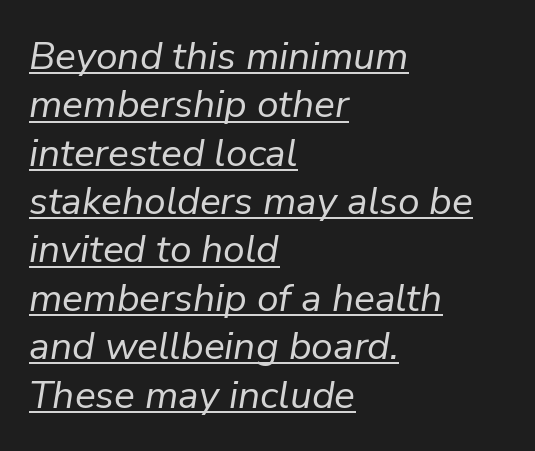
Honestly, the letter spacing is just normal — you wouldn't notice it. A typesetter would mark this as italic. These lines stack with their left ends in a neat column. The letters advance in unequal steps, a hallmark of proportional type. Decoration check: the copy is underlined.
